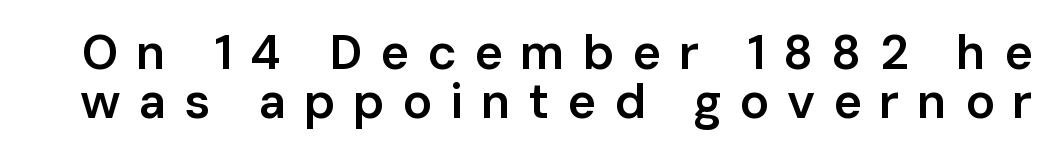
Q: Is the text bold? A: Semi-bold.
Q: Is the text italic (slanted)? A: No, it is upright.
Q: Is the typeface a serif or a sans-serif typeface? A: Sans-serif.
Q: Is the text underlined? A: No.
Q: Is the spacing between letters normal or unusually wide? A: Unusually wide.
Q: Is the spacing between lines tight, normal or loose? A: Tight.
Q: Width (condensed, normal, or wide)? A: Normal.
Q: Stroke contrast? A: Low.
Q: x-height? A: Medium.
Q: Monospaced? A: No.
